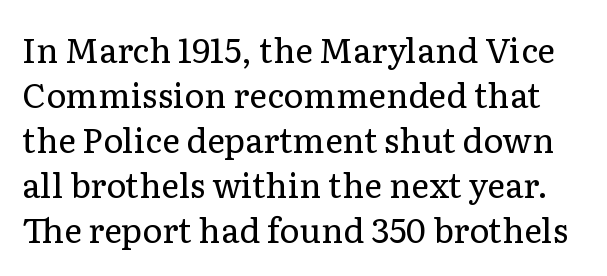
Q: Is the text bold? A: No.
Q: Is the text italic (slanted)? A: No, it is upright.
Q: Is the typeface a serif or a sans-serif typeface? A: Serif.
Q: Is the text underlined? A: No.
Q: Is the spacing between letters normal or unusually wide? A: Normal.
Q: Is the spacing between lines tight, normal or loose? A: Normal.
Q: Width (condensed, normal, or wide)? A: Normal.
Q: Stroke contrast? A: Low.
Q: x-height? A: Medium.
Q: Monospaced? A: No.
